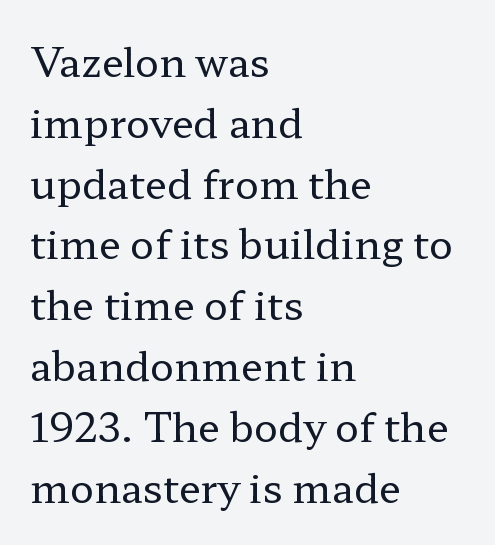
Looks like regular typesetting: each glyph gets only the width it needs. This sample is left-justified, so line endings fall wherever the words run out. This sample uses plain, unmodified letter spacing. Leading matches the norm, producing a regular column.
